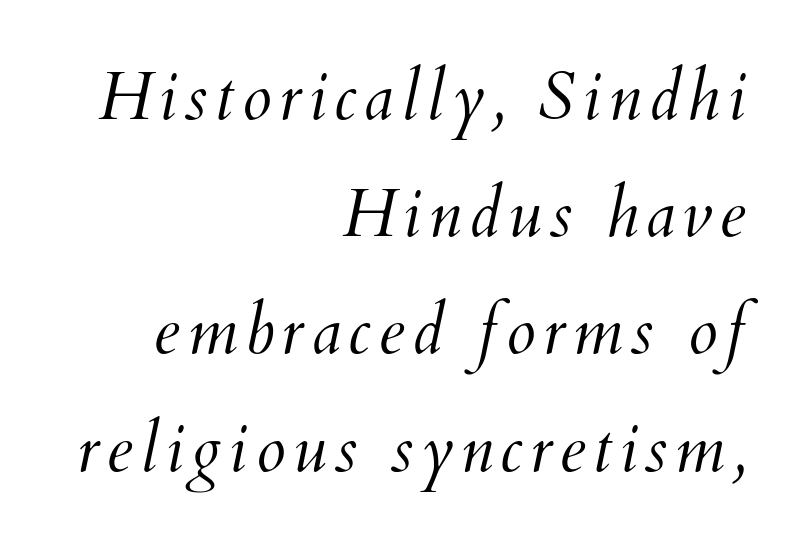
The image shows 67 px light type, italic (leaning right); set right-aligned, line spacing 1.75x, not underlined; medium stroke contrast and a small x-height.
